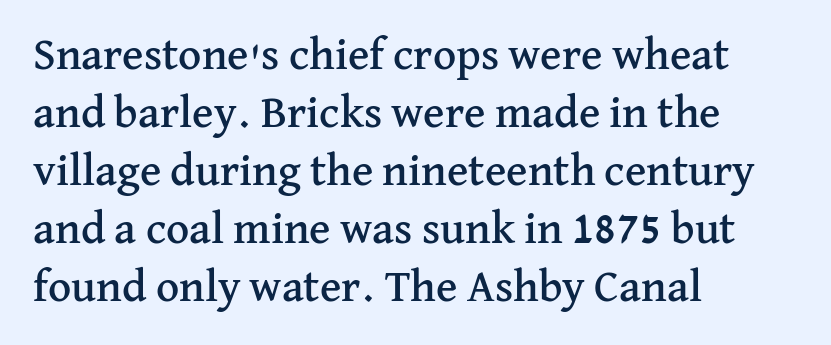
Quick note: interline space is typical. The face used here is rendered with its standard letterfit. The rag falls on the right side of this text block. Underlining? Definitely not there.
